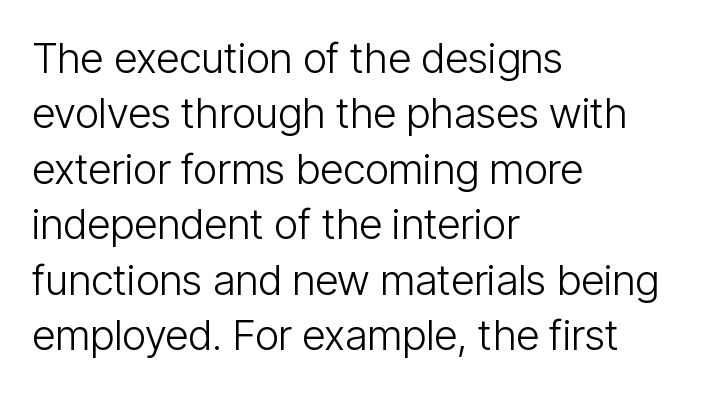
Q: Is the text bold? A: No.
Q: Is the text italic (slanted)? A: No, it is upright.
Q: Is the typeface a serif or a sans-serif typeface? A: Sans-serif.
Q: Is the text underlined? A: No.
Q: How is the paragraph aligned? A: Left-aligned.
Q: Is the spacing between letters normal or unusually wide? A: Normal.
Q: Is the spacing between lines tight, normal or loose? A: Normal.
Q: Width (condensed, normal, or wide)? A: Condensed.
Q: Stroke contrast? A: Low.
Q: x-height? A: Medium.
Q: Monospaced? A: No.
